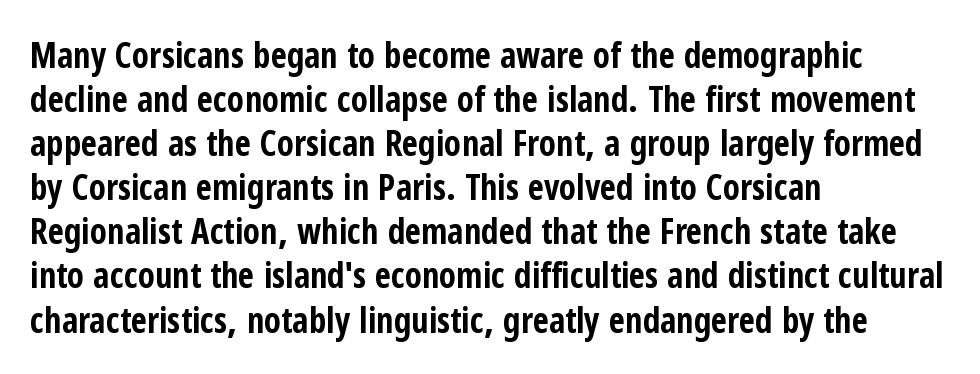
The image shows 35 px bold, condensed sans-serif type, upright; set left-aligned, normal line spacing (1.26x), normal letter spacing, not underlined; low stroke contrast and a medium x-height.
